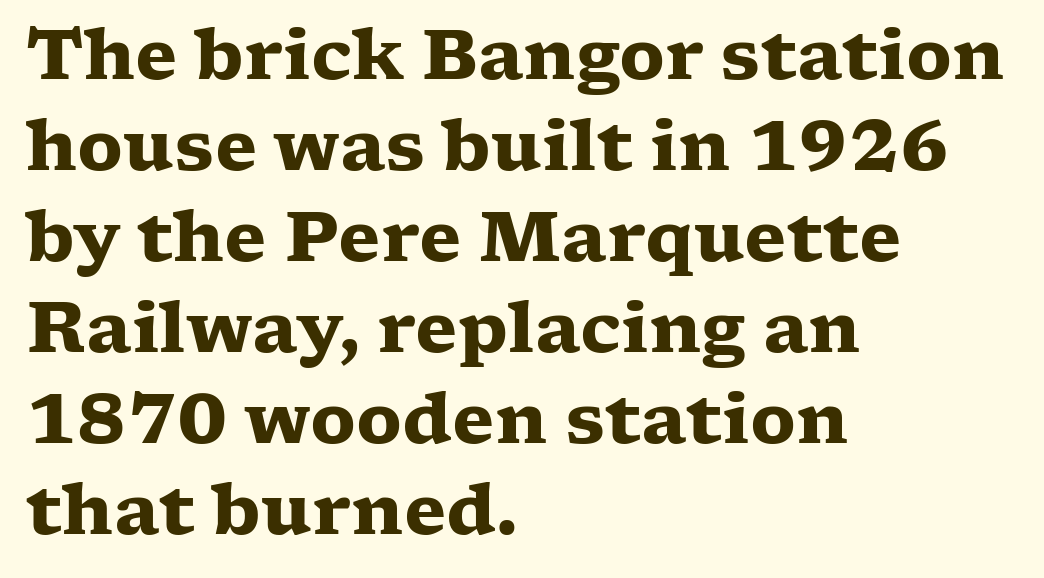
Short and long lines alike share a common starting point at left. Quick note: interline space is typical. Spacing verdict: proportional, widths tailored to each character. Nobody drew a line under any word here.
